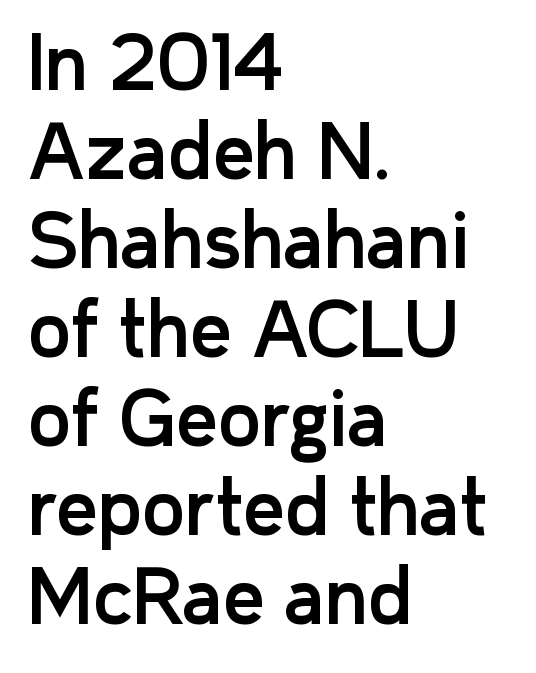
The image shows 73 px sans-serif type, upright; set left-aligned, line spacing 1.22x, normal letter spacing, not underlined; low stroke contrast and a medium x-height.
